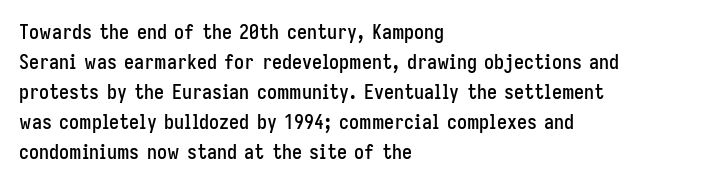
The passage shown has conventional tracking throughout. Is there much room between lines? A standard amount, neither cramped nor airy. This is the regular roman posture of the typeface. Plain, unruled lines of type. Typeset ragged right — the left edge is the straight one.
